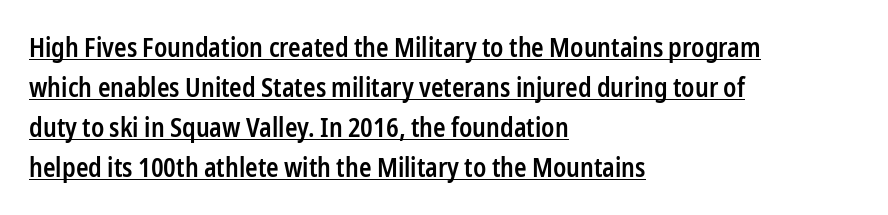
Summary of vertical rhythm: regular, with standard interline spacing. A typographer would call this underscored text. Glyph-to-glyph distance matches everyday printed text. What weight is shown? A semibold, between regular and bold.
